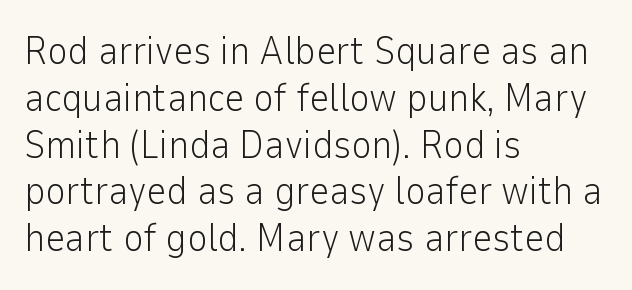
A roman cut, with each character standing at attention. Serif or sans? Sans — the stroke terminals are bare. The weight would be labelled regular, book, light, or lighter still. The baseline area is clear.
